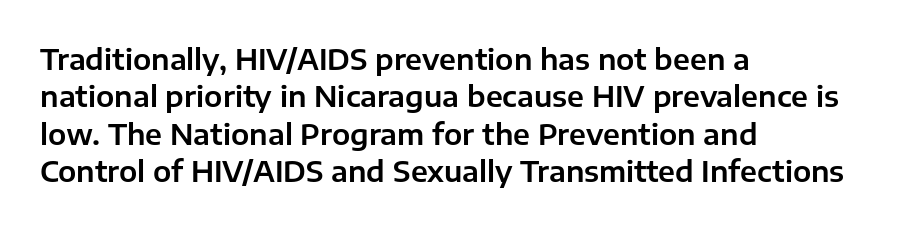
{"serif": "no", "italic": "no", "width": "normal", "stroke_contrast": "low", "x_height": "medium", "monospaced": "no", "underline": "no", "align": "left", "line_spacing": "normal", "line_spacing_ratio": 1.29, "letter_spacing": "normal", "letter_spacing_em": 0.0, "glyph_px": 29}
